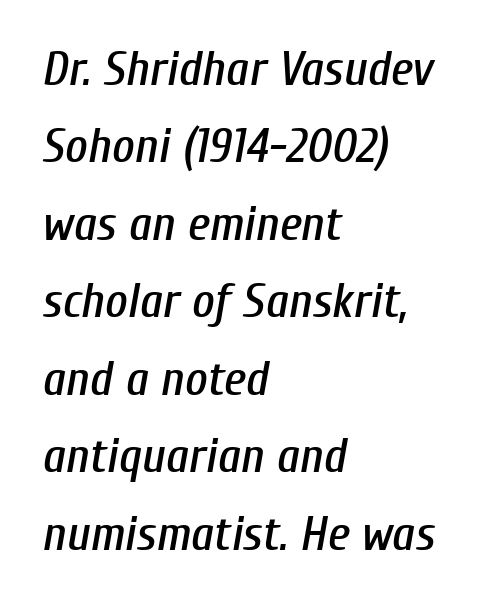
{"italic": "yes", "lean": "right", "slant_degrees": 10, "width": "condensed", "stroke_contrast": "low", "x_height": "medium", "monospaced": "no", "underline": "no", "align": "left", "line_spacing": "normal", "line_spacing_ratio": 1.58, "letter_spacing": "normal", "letter_spacing_em": 0.0, "glyph_px": 49}
